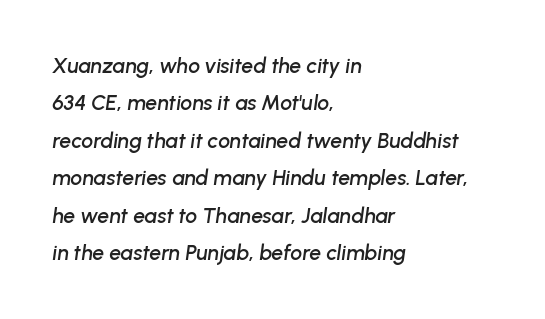
Q: Is the text italic (slanted)? A: Yes, it leans right by about 8 degrees.
Q: Is the text underlined? A: No.
Q: How is the paragraph aligned? A: Left-aligned.
Q: Is the spacing between letters normal or unusually wide? A: Normal.
